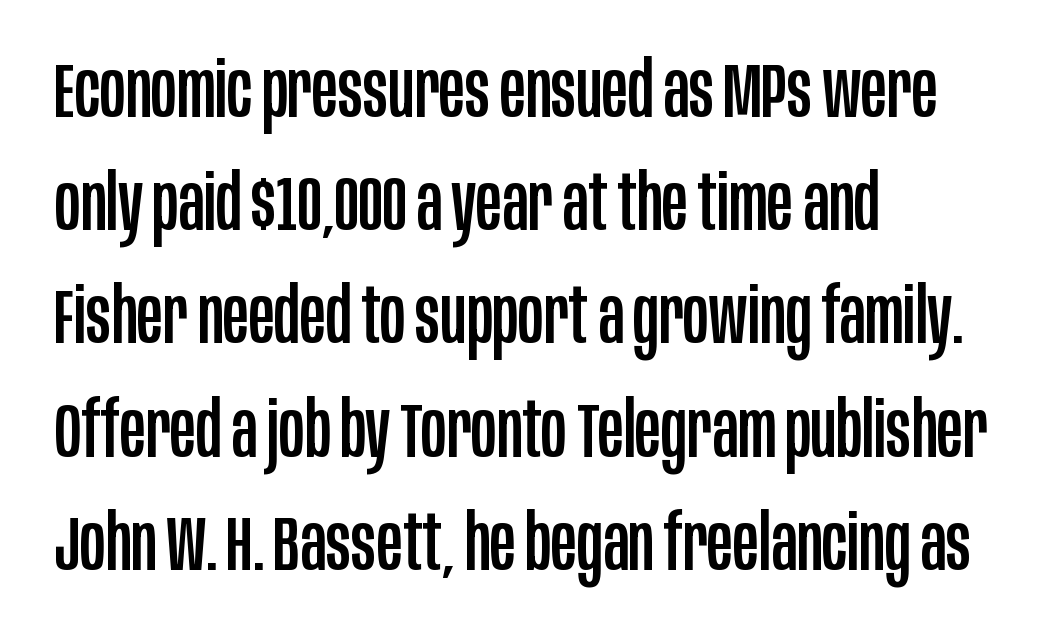
Q: Is the text italic (slanted)? A: No, it is upright.
Q: Is the typeface a serif or a sans-serif typeface? A: Sans-serif.
Q: Is the text underlined? A: No.
Q: How is the paragraph aligned? A: Left-aligned.
Q: Is the spacing between letters normal or unusually wide? A: Normal.
Q: Is the spacing between lines tight, normal or loose? A: Normal.
Q: Width (condensed, normal, or wide)? A: Condensed.
Q: Stroke contrast? A: Low.
Q: x-height? A: Large.
Q: Monospaced? A: No.
